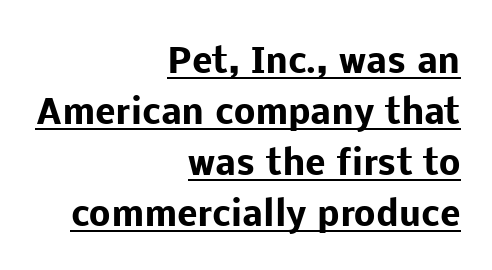
Weight: bold. These lines are composed in type without serifs. Caption: lettering with a line underneath. Proportional: the letters do not fall into vertical columns. One glance says typical: line gaps are just what's usual.
